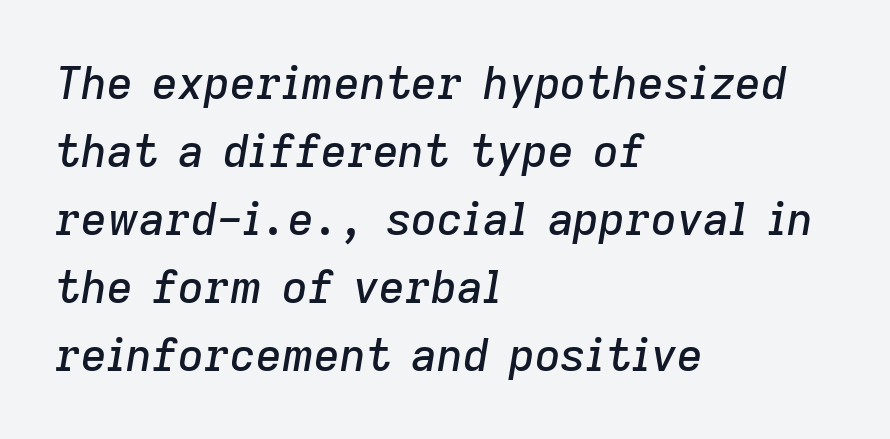
{"italic": "yes", "lean": "right", "slant_degrees": 9, "width": "normal", "stroke_contrast": "low", "x_height": "medium", "monospaced": "no", "underline": "no", "align": "left", "line_spacing": "normal", "line_spacing_ratio": 1.51, "letter_spacing": "normal", "letter_spacing_em": 0.0, "glyph_px": 45}
